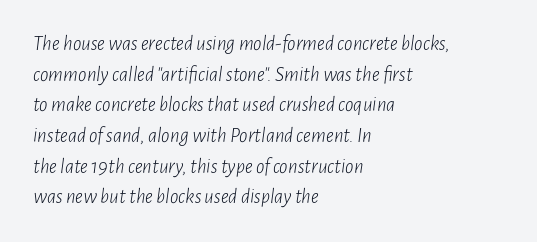
{"italic": "yes", "lean": "right", "slant_degrees": 7, "bold": "no", "underline": "no", "align": "left", "line_spacing": "normal", "line_spacing_ratio": 1.46, "letter_spacing": "normal", "letter_spacing_em": 0.0, "glyph_px": 21}
